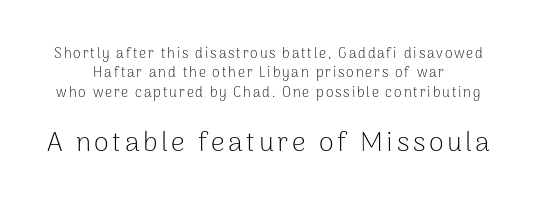
Rows of type keep a routine distance in the vertical direction. Vertical stems look standard width or narrower in stroke. Clear beneath every line of the passage. It's the straight-up-and-down kind of type. Which chunk is bigger? The second one — the bottom block dwarfs the top.
